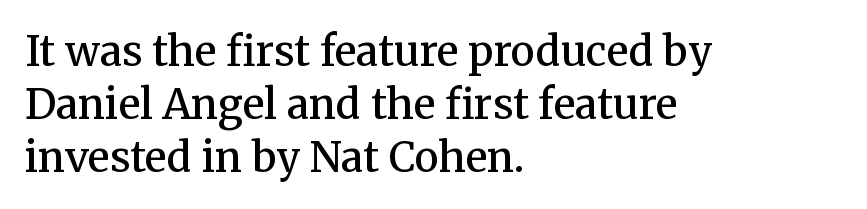
Quick note: underline off. Notice how descenders clear the ascenders below comfortably — that's standard leading. You can tell from the footed stems that serif type was used. This sample has the flowing, uneven cadence of proportional lettering.
